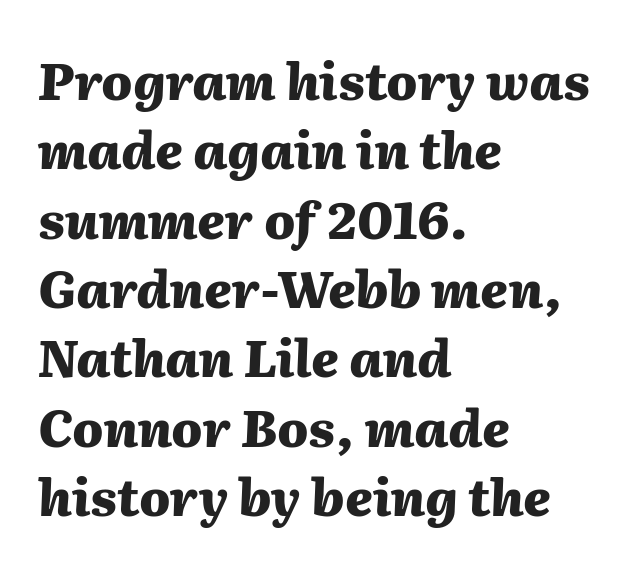
The image shows 51 px heavy type, italic (leaning right); set left-aligned, normal line spacing (1.36x), normal letter spacing, not underlined; medium stroke contrast and a medium x-height.
